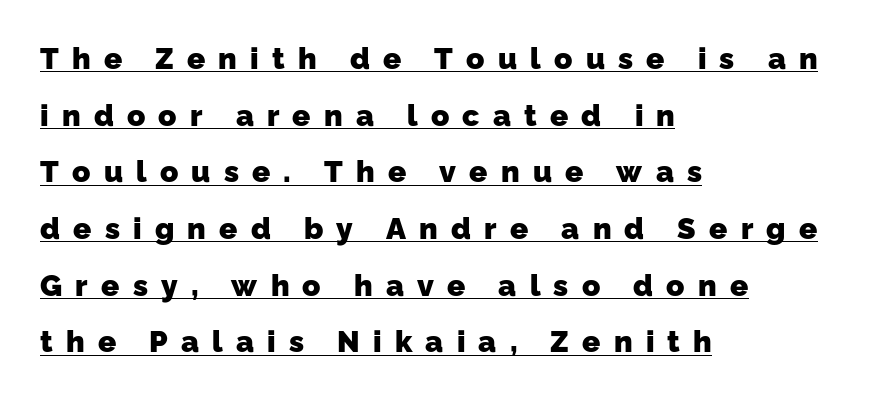
Q: Is the text bold? A: Yes.
Q: Is the typeface a serif or a sans-serif typeface? A: Sans-serif.
Q: Is the text underlined? A: Yes.
Q: How is the paragraph aligned? A: Left-aligned.
Q: Is the spacing between letters normal or unusually wide? A: Unusually wide.
Q: Width (condensed, normal, or wide)? A: Normal.
Q: Stroke contrast? A: Low.
Q: x-height? A: Medium.
Q: Monospaced? A: No.
